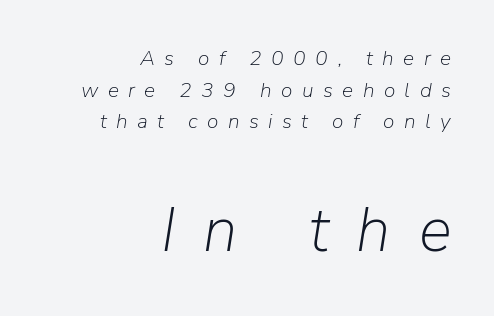
The image shows 62 px light type, italic (leaning right); set right-aligned, normal line spacing (1.51x), unusually wide letter spacing (+0.45 em), not underlined; the second (bottom) block is 2.95x larger; low stroke contrast and a medium x-height.
